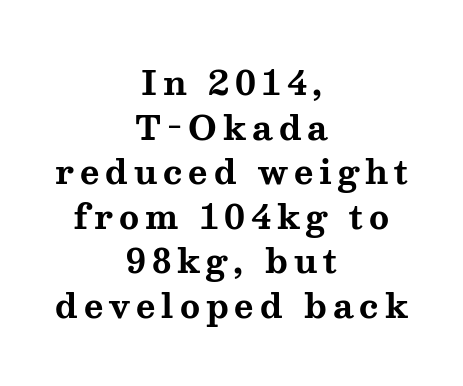
Are there feet on the stems? There are — it's a serif. Notice how the stems are strictly vertical — no italics here. This block has exactly the height ordinary leading produces. Notice how thick the strokes are: this is what a full bold looks like.
